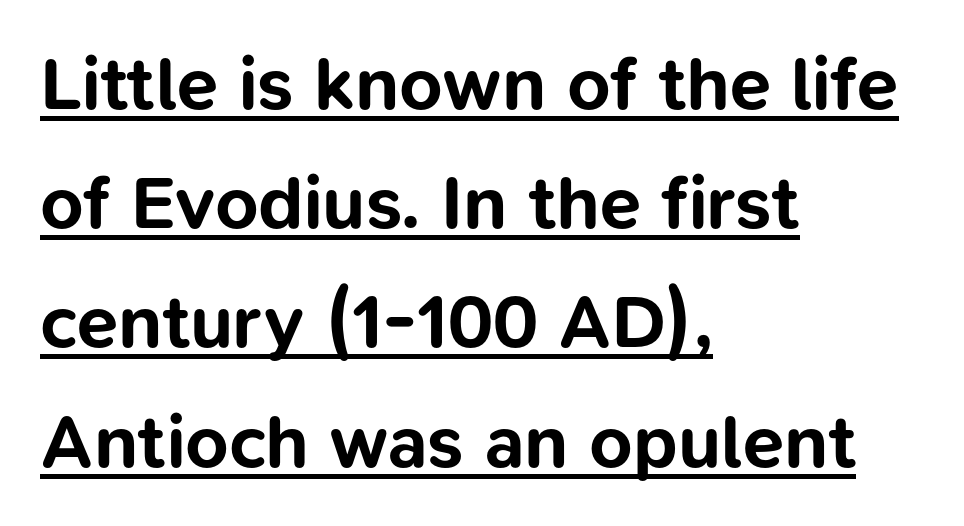
{"serif": "no", "italic": "no", "bold": "yes", "weight": "bold", "width": "normal", "stroke_contrast": "low", "x_height": "medium", "monospaced": "no", "underline": "yes", "align": "left", "line_spacing": "normal", "line_spacing_ratio": 1.59, "letter_spacing": "normal", "letter_spacing_em": 0.0, "glyph_px": 75}
